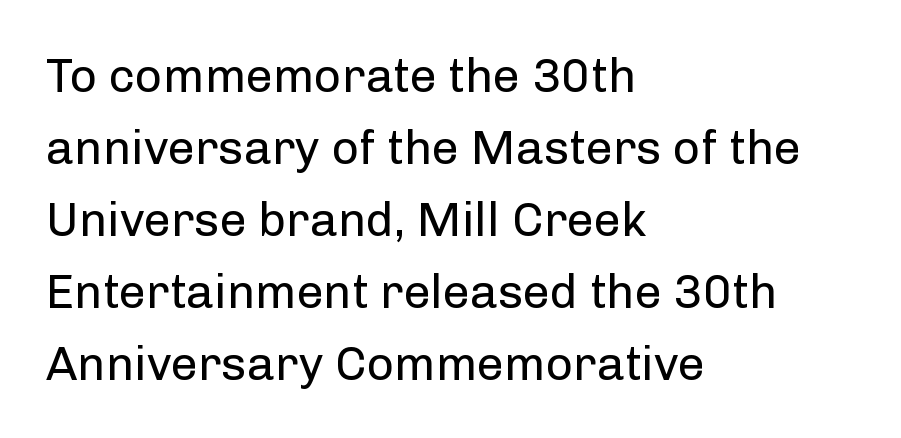
The image shows 48 px regular-weight sans-serif type, upright; set left-aligned, normal line spacing (1.5x), normal letter spacing, not underlined; low stroke contrast and a medium x-height.
